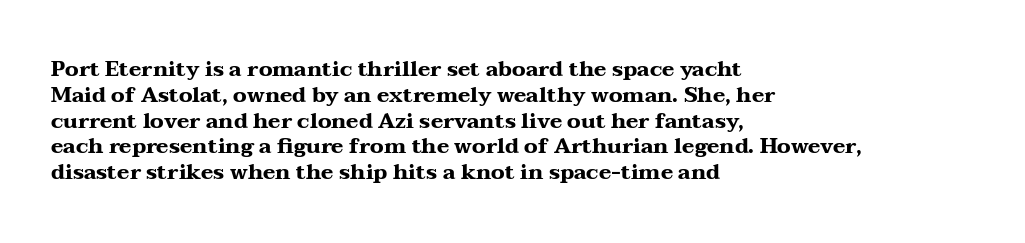
The letters stand upright; this is a roman face. Every row of glyphs begins at an identical x-position on the left. Between one letter and the next there's only the usual sliver of space. Caption: bold face, heavy strokes.
